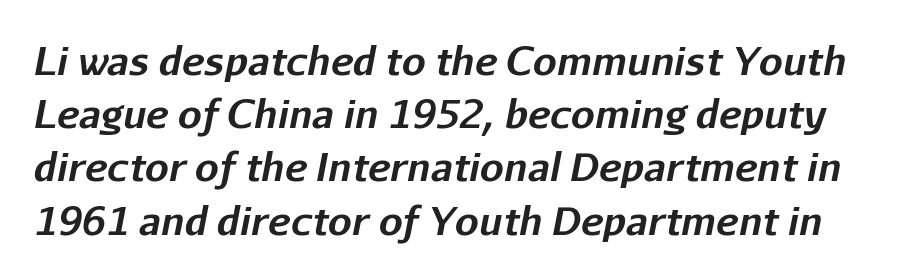
Q: Is the text bold? A: Yes.
Q: Is the text italic (slanted)? A: Yes, it leans right by about 11 degrees.
Q: Is the text underlined? A: No.
Q: Is the spacing between letters normal or unusually wide? A: Normal.
Q: Is the spacing between lines tight, normal or loose? A: Normal.
Q: Width (condensed, normal, or wide)? A: Normal.
Q: Stroke contrast? A: Low.
Q: x-height? A: Medium.
Q: Monospaced? A: No.
